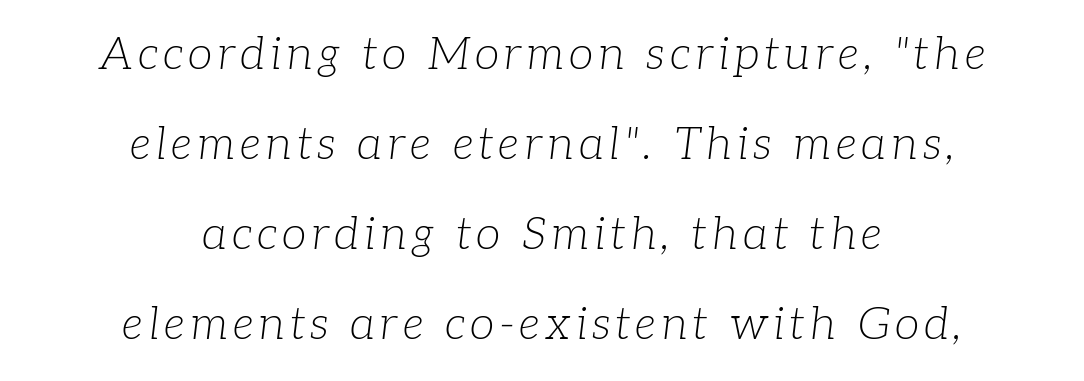
{"serif": "yes", "italic": "yes", "lean": "right", "slant_degrees": 7, "bold": "no", "weight": "light", "width": "normal", "stroke_contrast": "low", "x_height": "medium", "monospaced": "no", "underline": "no", "align": "center", "line_spacing": "loose", "line_spacing_ratio": 2.0, "glyph_px": 45}
